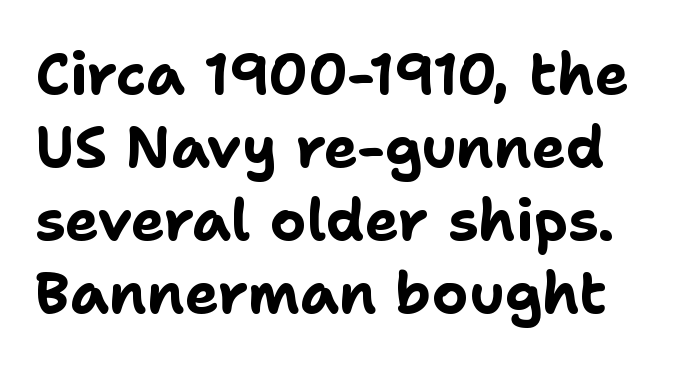
Q: Is the text bold? A: Yes.
Q: Is the text italic (slanted)? A: No, it is upright.
Q: Is the typeface a serif or a sans-serif typeface? A: Sans-serif.
Q: Is the text underlined? A: No.
Q: Is the spacing between letters normal or unusually wide? A: Normal.
Q: Is the spacing between lines tight, normal or loose? A: Normal.
Q: Width (condensed, normal, or wide)? A: Normal.
Q: Stroke contrast? A: Low.
Q: x-height? A: Medium.
Q: Monospaced? A: No.
